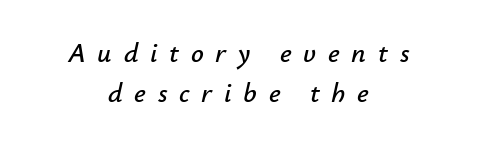
{"italic": "yes", "lean": "right", "slant_degrees": 12, "width": "normal", "stroke_contrast": "low", "x_height": "small", "monospaced": "no", "underline": "no", "align": "center", "line_spacing": "normal", "line_spacing_ratio": 1.43, "letter_spacing": "wide", "letter_spacing_em": 0.42, "glyph_px": 28}
